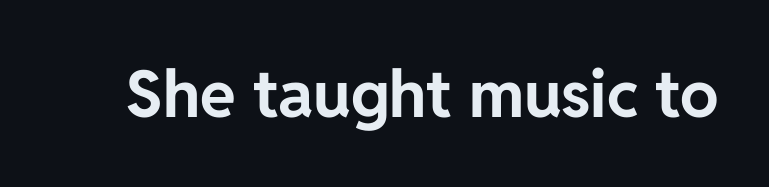
Standard letterfit; no display-style spreading of the glyphs. Character widths vary here, with narrow letters taking less room than wide ones. Emphasis by weight is at full strength: bold. The glyphs are unaccompanied by any horizontal stroke below them. Vertical strokes here are truly vertical. The font family rendered here belongs to the sans-serif group.
